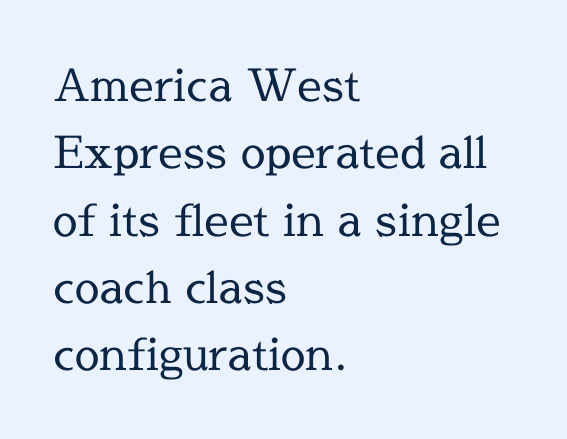
The image shows 44 px regular-weight serif type, upright; set left-aligned, normal line spacing (1.53x), normal letter spacing, not underlined; a medium x-height.
